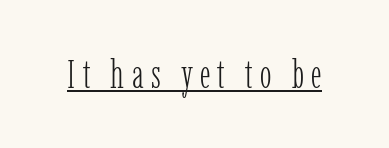
Q: Is the text bold? A: No.
Q: Is the text italic (slanted)? A: No, it is upright.
Q: Is the typeface a serif or a sans-serif typeface? A: Serif.
Q: Is the text underlined? A: Yes.
Q: Width (condensed, normal, or wide)? A: Condensed.
Q: Stroke contrast? A: Low.
Q: x-height? A: Medium.
Q: Monospaced? A: No.
